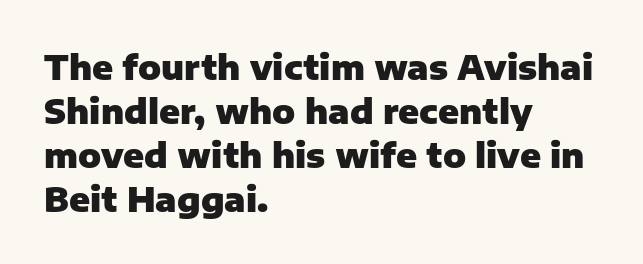
Q: Is the text bold? A: Yes.
Q: Is the text italic (slanted)? A: No, it is upright.
Q: Is the typeface a serif or a sans-serif typeface? A: Sans-serif.
Q: Is the text underlined? A: No.
Q: How is the paragraph aligned? A: Left-aligned.
Q: Is the spacing between letters normal or unusually wide? A: Normal.
Q: Is the spacing between lines tight, normal or loose? A: Normal.
Q: Width (condensed, normal, or wide)? A: Normal.
Q: Stroke contrast? A: Low.
Q: x-height? A: Medium.
Q: Monospaced? A: No.
